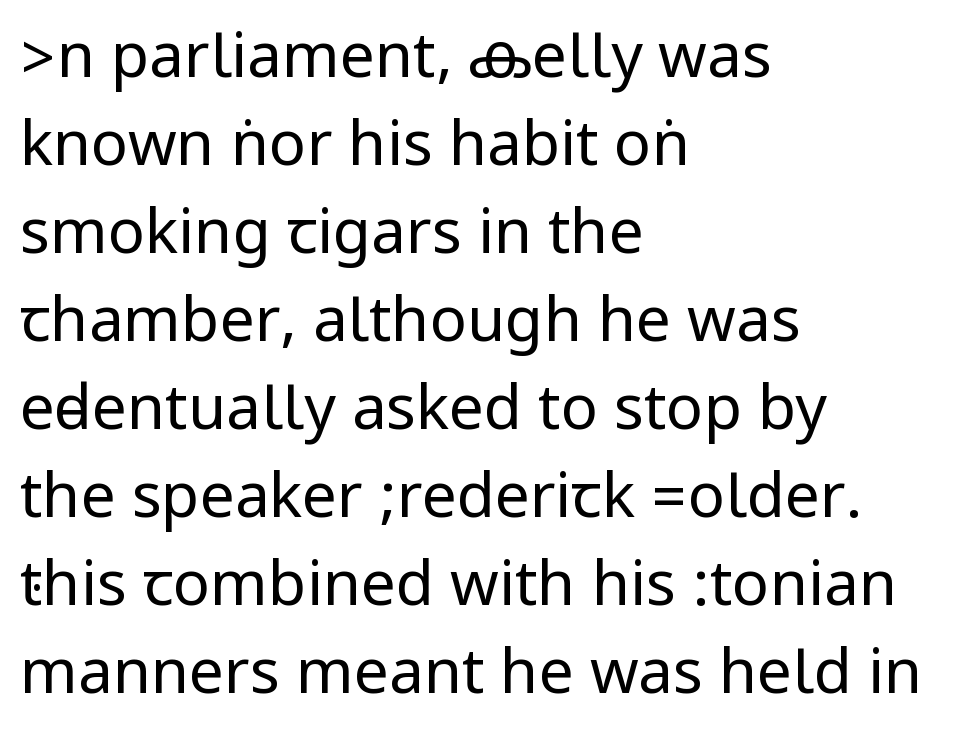
The glyphs in this specimen are sans serif. Horizontal bands of white between lines are of average thickness. The foot of each line stays bare and open. Stroke mass is kept to a normal reading level or below. The specimen reads as upright at a glance.
